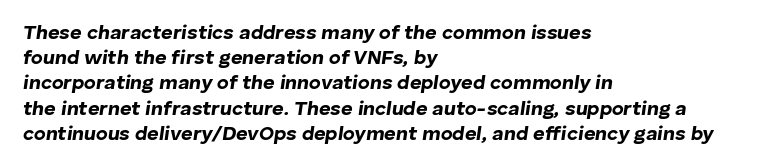
Q: Is the text bold? A: Yes.
Q: Is the text italic (slanted)? A: Yes, it leans right by about 8 degrees.
Q: Is the text underlined? A: No.
Q: How is the paragraph aligned? A: Left-aligned.
Q: Is the spacing between letters normal or unusually wide? A: Normal.
Q: Is the spacing between lines tight, normal or loose? A: Normal.
